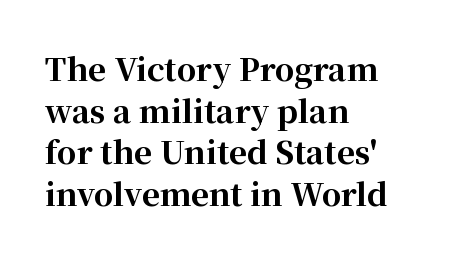
The image shows 31 px bold serif type, upright; set left-aligned, normal line spacing (1.34x), normal letter spacing, not underlined; high stroke contrast and a medium x-height.
